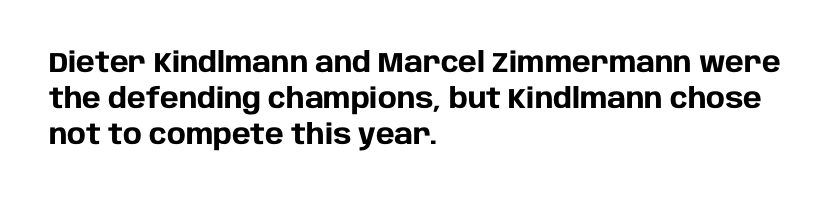
{"serif": "no", "italic": "no", "bold": "yes", "weight": "heavy", "width": "normal", "stroke_contrast": "low", "x_height": "large", "monospaced": "no", "underline": "no", "align": "left", "line_spacing": "normal", "line_spacing_ratio": 1.29, "letter_spacing": "normal", "letter_spacing_em": 0.0, "glyph_px": 28}
